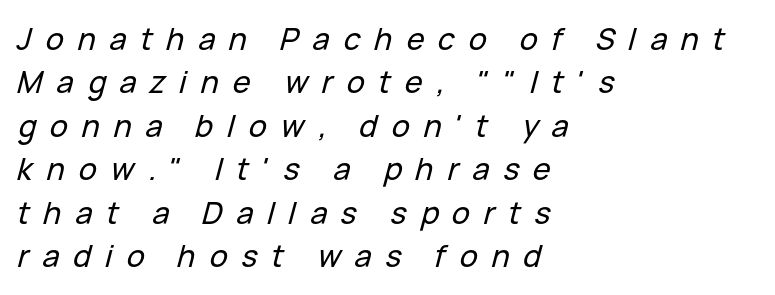
{"italic": "yes", "lean": "right", "slant_degrees": 15, "width": "normal", "stroke_contrast": "low", "x_height": "medium", "monospaced": "no", "underline": "no", "align": "left", "line_spacing": "normal", "line_spacing_ratio": 1.45, "letter_spacing": "wide", "letter_spacing_em": 0.46, "glyph_px": 30}
